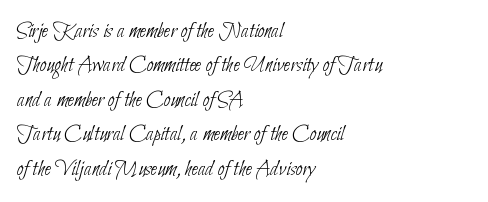
The image shows 23 px text type; set left-aligned, normal line spacing (1.5x), normal letter spacing, not underlined.
